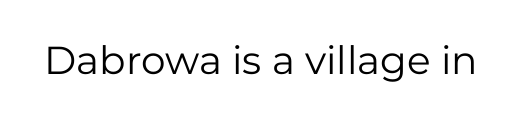
The image shows 39 px regular-weight sans-serif type, upright; set normal letter spacing, not underlined; low stroke contrast and a medium x-height.
